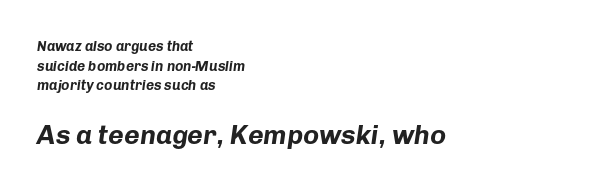
Which chunk is bigger? The second one — the bottom block dwarfs the top. Honestly, there is no underline to notice here at all. Casual observation: everything's shoved over to the left. The passage shown has conventional tracking throughout.
